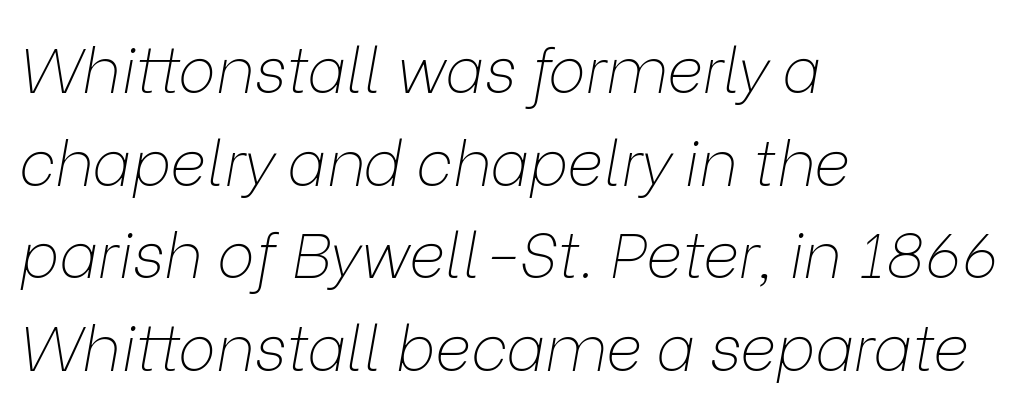
Q: Is the text bold? A: No.
Q: Is the text italic (slanted)? A: Yes, it leans right by about 9 degrees.
Q: Is the text underlined? A: No.
Q: How is the paragraph aligned? A: Left-aligned.
Q: Is the spacing between letters normal or unusually wide? A: Normal.
Q: Is the spacing between lines tight, normal or loose? A: Normal.
Q: Width (condensed, normal, or wide)? A: Normal.
Q: Stroke contrast? A: Low.
Q: x-height? A: Medium.
Q: Monospaced? A: No.
